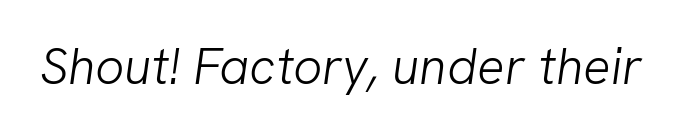
The image shows 51 px light sans-serif type; set normal letter spacing, not underlined; low stroke contrast and a medium x-height.
